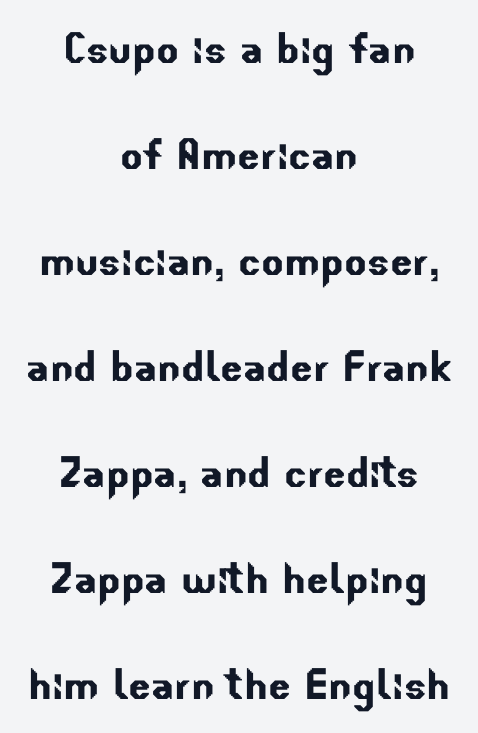
Horizontally, the lines are justified to the midpoint only. The passage shown has conventional tracking throughout. No feet cap the strokes, marking this as sans-serif type. Summary of vertical rhythm: relaxed, with wide interline spacing. A typesetter would call this proportional, since set widths differ per character. No word sits above an underline.
